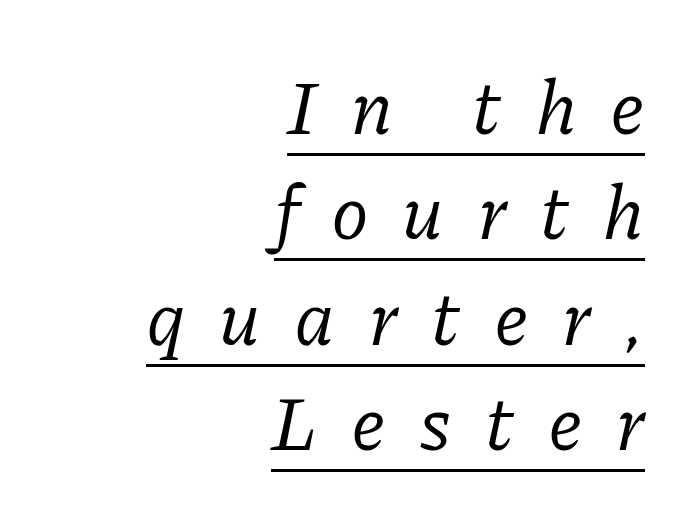
Q: Is the text bold? A: No.
Q: Is the text italic (slanted)? A: Yes, it leans right by about 11 degrees.
Q: Is the typeface a serif or a sans-serif typeface? A: Serif.
Q: Is the text underlined? A: Yes.
Q: How is the paragraph aligned? A: Right-aligned.
Q: Is the spacing between letters normal or unusually wide? A: Unusually wide.
Q: Is the spacing between lines tight, normal or loose? A: Normal.
Q: Width (condensed, normal, or wide)? A: Normal.
Q: Stroke contrast? A: Low.
Q: x-height? A: Medium.
Q: Monospaced? A: No.
